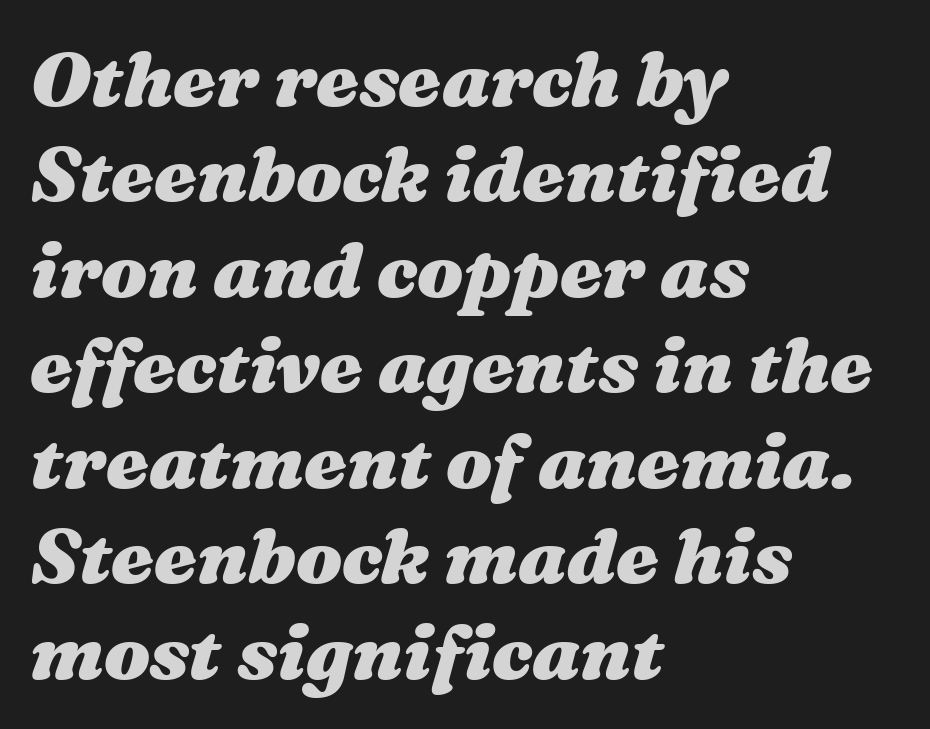
The image shows 77 px heavy, wide type, italic (leaning right); set left-aligned, line spacing 1.24x, normal letter spacing, not underlined; medium stroke contrast and a medium x-height.
